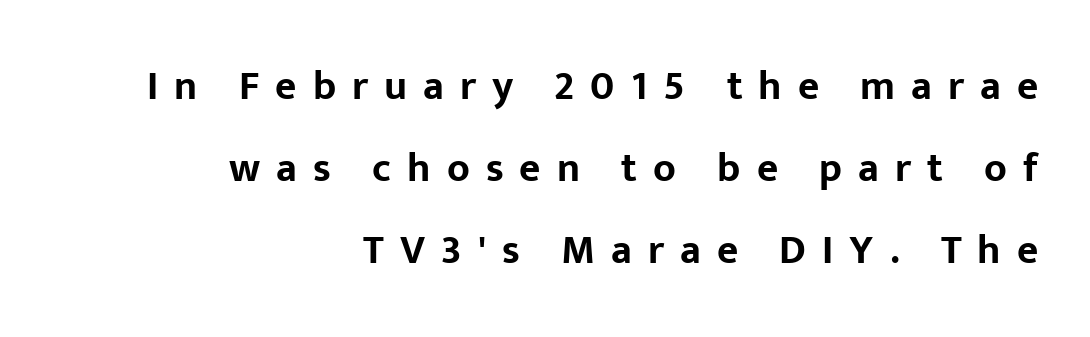
The image shows 41 px bold sans-serif type, upright; set right-aligned, loose line spacing (2.0x), unusually wide letter spacing (+0.39 em), not underlined; low stroke contrast and a medium x-height.
